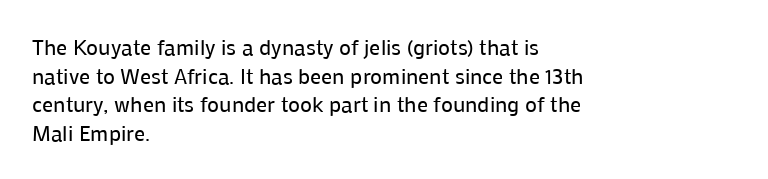
The image shows 22 px text type, upright; set left-aligned, normal line spacing (1.3x), normal letter spacing, not underlined.
